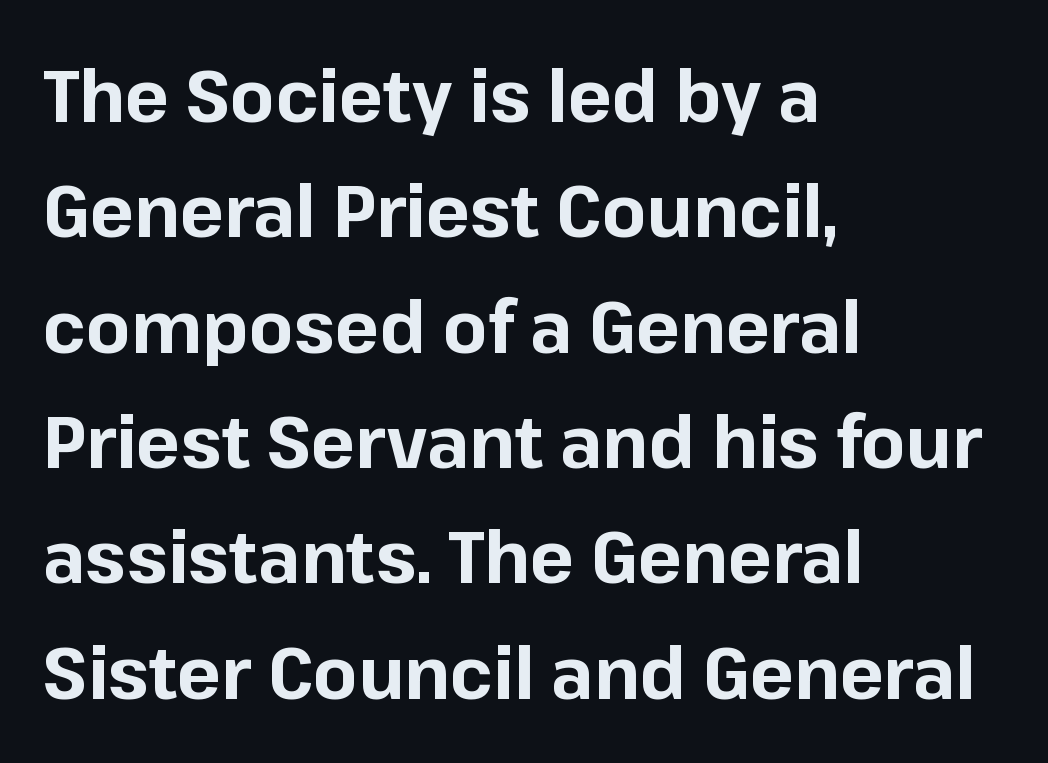
The image shows 73 px bold sans-serif type, upright; set left-aligned, normal line spacing (1.58x), normal letter spacing, not underlined; low stroke contrast and a medium x-height.
